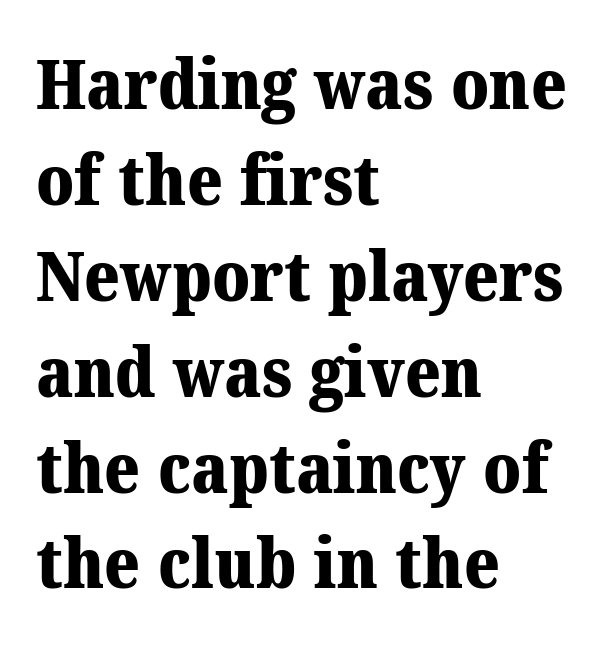
The image shows 68 px heavy serif type; set left-aligned, normal line spacing (1.41x), normal letter spacing, not underlined; medium stroke contrast and a medium x-height.
